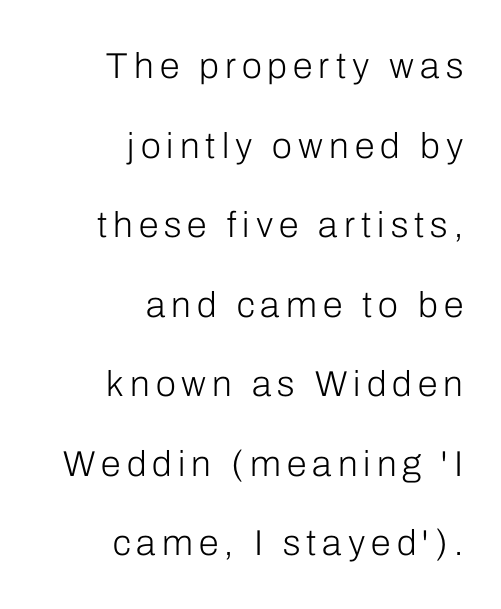
The image shows 36 px light sans-serif type, upright; set right-aligned, loose line spacing (2.21x), not underlined; low stroke contrast and a medium x-height.
